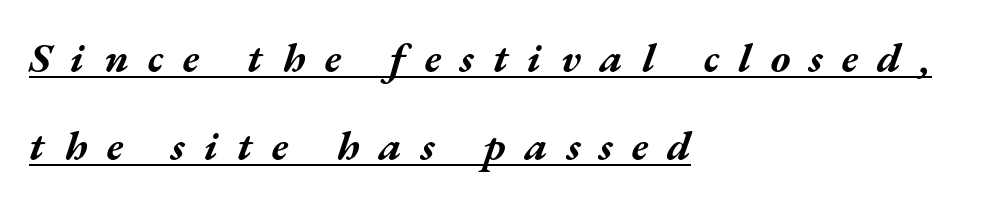
Q: Is the text bold? A: Yes.
Q: Is the text italic (slanted)? A: Yes, it leans right by about 17 degrees.
Q: Is the text underlined? A: Yes.
Q: How is the paragraph aligned? A: Left-aligned.
Q: Is the spacing between letters normal or unusually wide? A: Unusually wide.
Q: Is the spacing between lines tight, normal or loose? A: Loose.
Q: Width (condensed, normal, or wide)? A: Wide.
Q: Stroke contrast? A: Medium.
Q: x-height? A: Medium.
Q: Monospaced? A: No.
